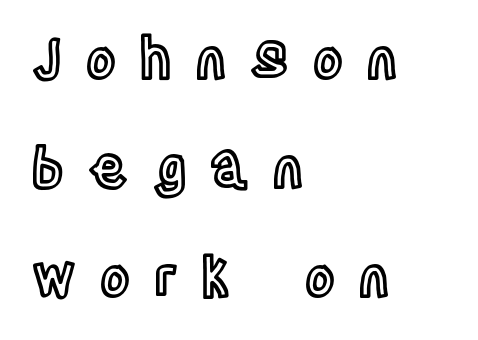
Regarding leading, the lines here are spaced well apart. Compared with a centered layout, this one pins lines to the left instead. Is the letter spacing exaggerated? Yes — the characters are pushed far apart. Looks like regular typesetting: each glyph gets only the width it needs. The letters stand upright; this is a roman face.
